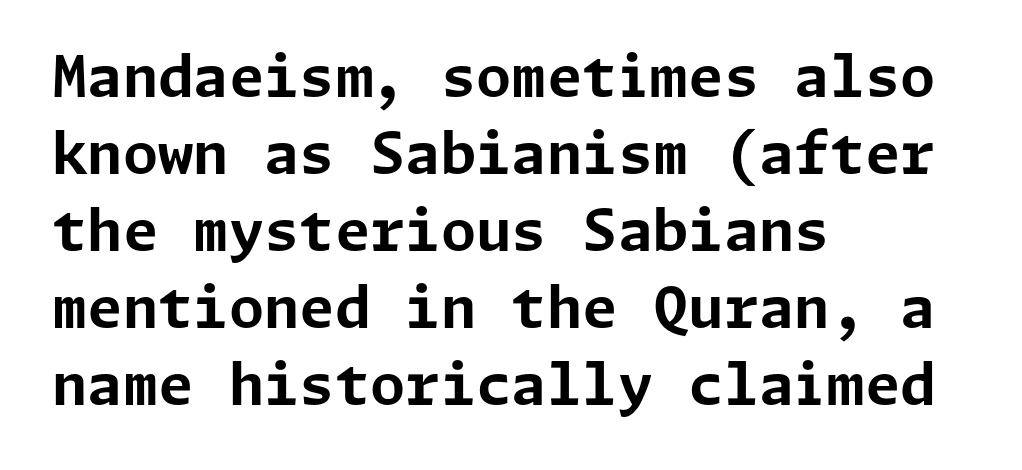
The image shows 57 px bold sans-serif type, upright; set left-aligned, normal line spacing (1.35x), normal letter spacing, not underlined; low stroke contrast and a medium x-height.
